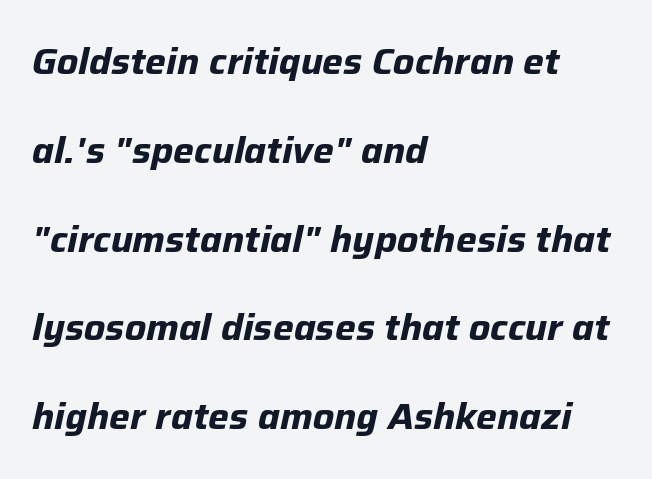
Quick note: italic. This rendering leaves character spacing at its baseline value. Interline gaps are noticeably wide in this sample. Each row of text sits above clean, open space. Leftover space on each line is placed entirely after the last word.
